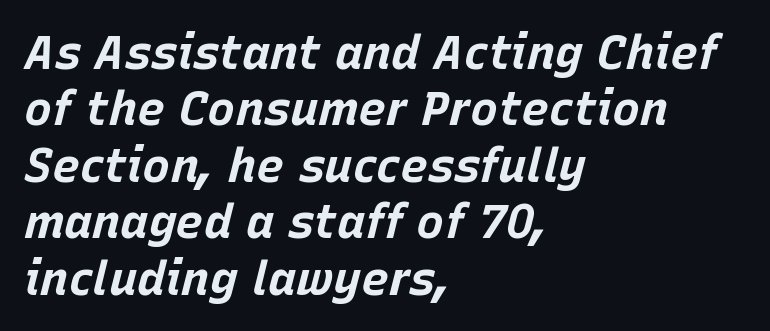
The image shows 47 px bold type, italic (leaning right); set left-aligned, line spacing 1.2x, normal letter spacing, not underlined; low stroke contrast and a large x-height.
